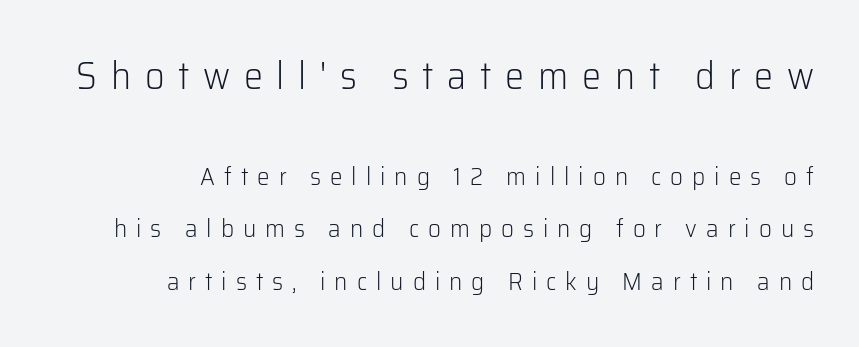
Quick note: not italic, upright. Summary of weight: not heavy and not bold. Quick note: interline space is abundant. Each word looks stretched out because of the extra space between its letters. Scale decreases going downward across the two blocks.
